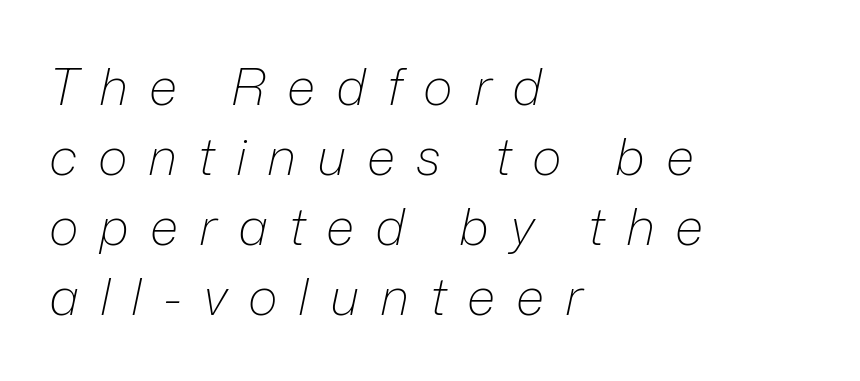
Q: Is the text bold? A: No.
Q: Is the text italic (slanted)? A: Yes, it leans right by about 12 degrees.
Q: Is the text underlined? A: No.
Q: How is the paragraph aligned? A: Left-aligned.
Q: Is the spacing between letters normal or unusually wide? A: Unusually wide.
Q: Is the spacing between lines tight, normal or loose? A: Normal.
Q: Width (condensed, normal, or wide)? A: Normal.
Q: Stroke contrast? A: Low.
Q: x-height? A: Medium.
Q: Monospaced? A: No.
